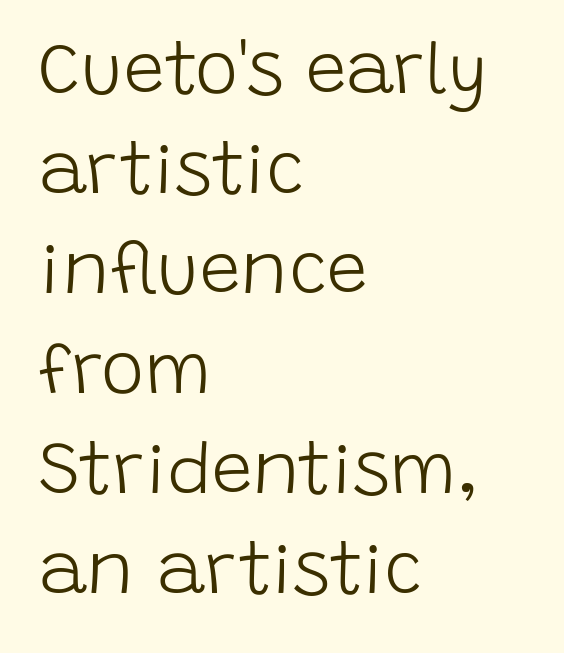
The image shows 73 px light sans-serif type, upright; set left-aligned, normal line spacing (1.37x), normal letter spacing, not underlined; low stroke contrast and a large x-height.
